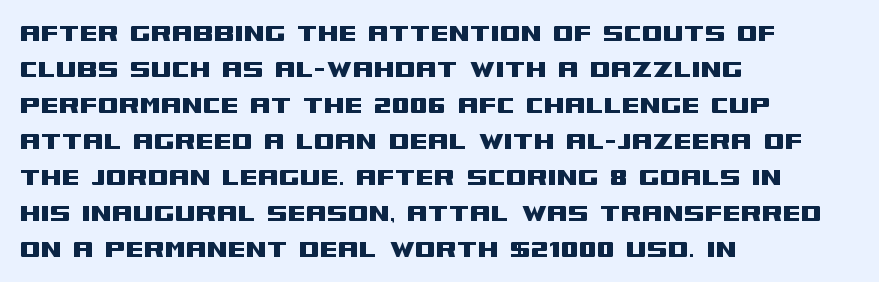
{"serif": "no", "italic": "no", "width": "wide", "stroke_contrast": "medium", "x_height": "large", "monospaced": "no", "underline": "no", "align": "left", "line_spacing_ratio": 1.2, "letter_spacing": "normal", "letter_spacing_em": 0.0, "glyph_px": 30}
